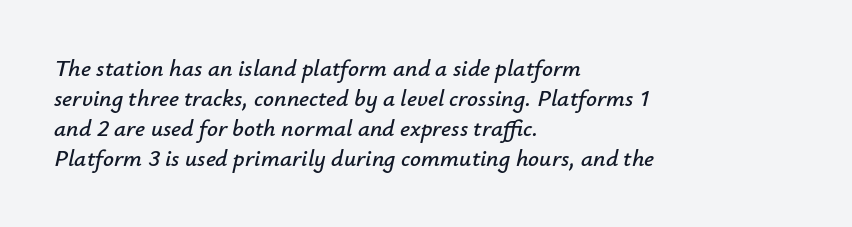
{"italic": "yes", "lean": "right", "slant_degrees": 12, "underline": "no", "align": "left", "line_spacing": "normal", "line_spacing_ratio": 1.25, "letter_spacing": "normal", "letter_spacing_em": 0.0, "glyph_px": 24}
